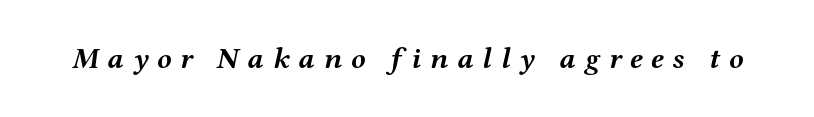
The image shows 30 px semibold, wide serif type, italic (leaning right); set unusually wide letter spacing (+0.29 em), not underlined; medium stroke contrast and a medium x-height.
